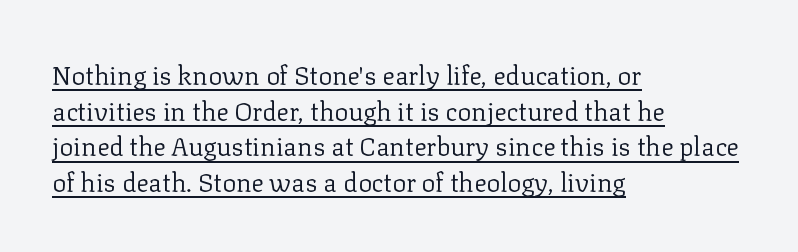
{"italic": "no", "bold": "no", "underline": "yes", "align": "left", "line_spacing": "normal", "line_spacing_ratio": 1.37, "letter_spacing": "normal", "letter_spacing_em": 0.0, "glyph_px": 26}
